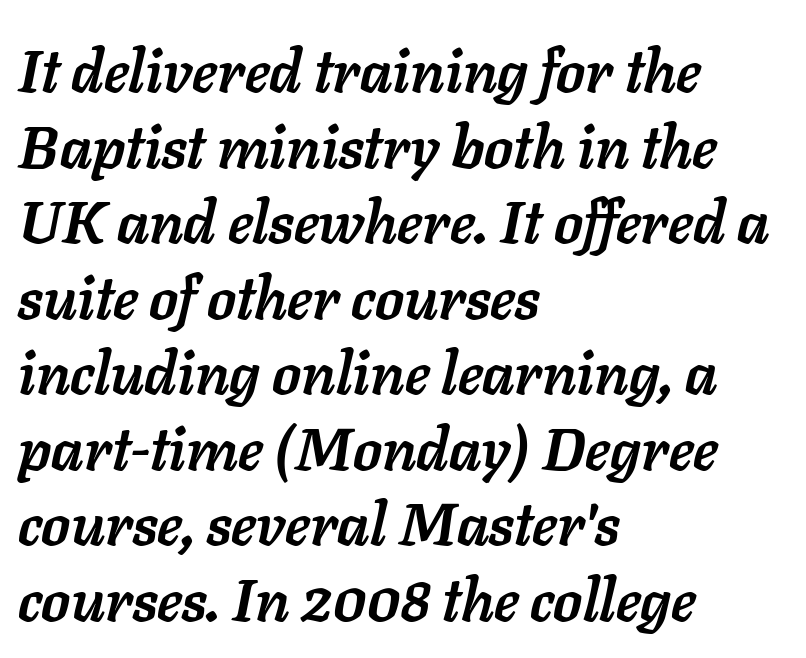
The image shows 59 px semibold type, italic (leaning right); set left-aligned, normal line spacing (1.28x), normal letter spacing, not underlined; low stroke contrast and a medium x-height.
